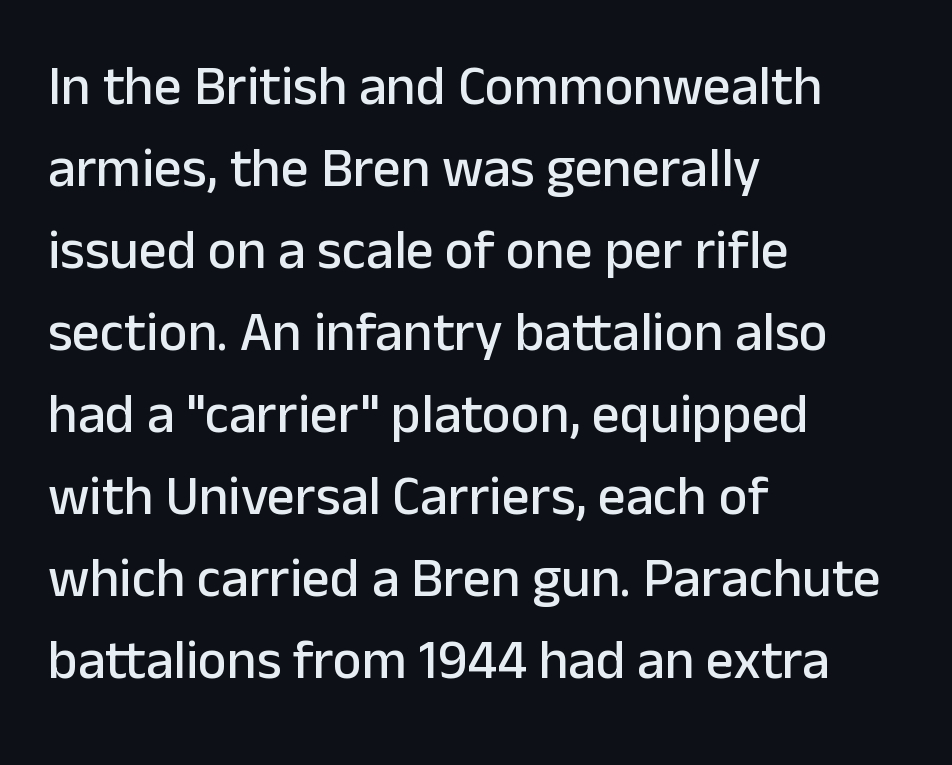
Q: Is the text italic (slanted)? A: No, it is upright.
Q: Is the typeface a serif or a sans-serif typeface? A: Sans-serif.
Q: Is the text underlined? A: No.
Q: How is the paragraph aligned? A: Left-aligned.
Q: Is the spacing between letters normal or unusually wide? A: Normal.
Q: Is the spacing between lines tight, normal or loose? A: Normal.
Q: Width (condensed, normal, or wide)? A: Normal.
Q: Stroke contrast? A: Low.
Q: x-height? A: Medium.
Q: Monospaced? A: No.
